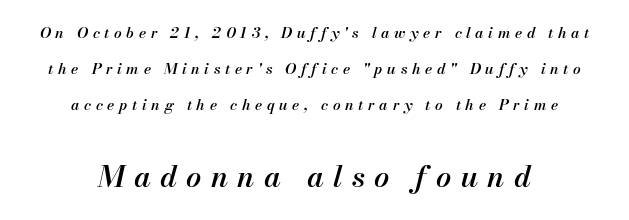
Q: Is the text bold? A: Semi-bold.
Q: Is the text italic (slanted)? A: Yes, it leans right by about 13 degrees.
Q: Is the text underlined? A: No.
Q: How is the paragraph aligned? A: Centered.
Q: Is the spacing between letters normal or unusually wide? A: Unusually wide.
Q: Is the spacing between lines tight, normal or loose? A: Loose.
Q: Which block of text is set in a larger size, the first (top) or the second (bottom)? A: The second (bottom) one.
Q: Width (condensed, normal, or wide)? A: Normal.
Q: Stroke contrast? A: Medium.
Q: x-height? A: Small.
Q: Monospaced? A: No.
